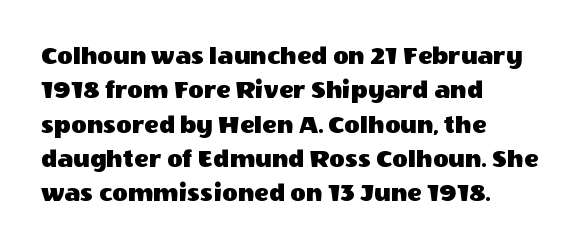
{"italic": "no", "underline": "no", "align": "left", "line_spacing": "normal", "line_spacing_ratio": 1.27, "letter_spacing": "normal", "letter_spacing_em": 0.0, "glyph_px": 27}
